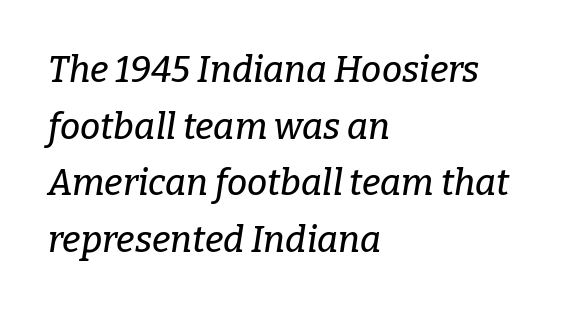
The image shows 36 px serif type, italic (leaning right); set left-aligned, normal line spacing (1.57x), normal letter spacing, not underlined; low stroke contrast and a medium x-height.
